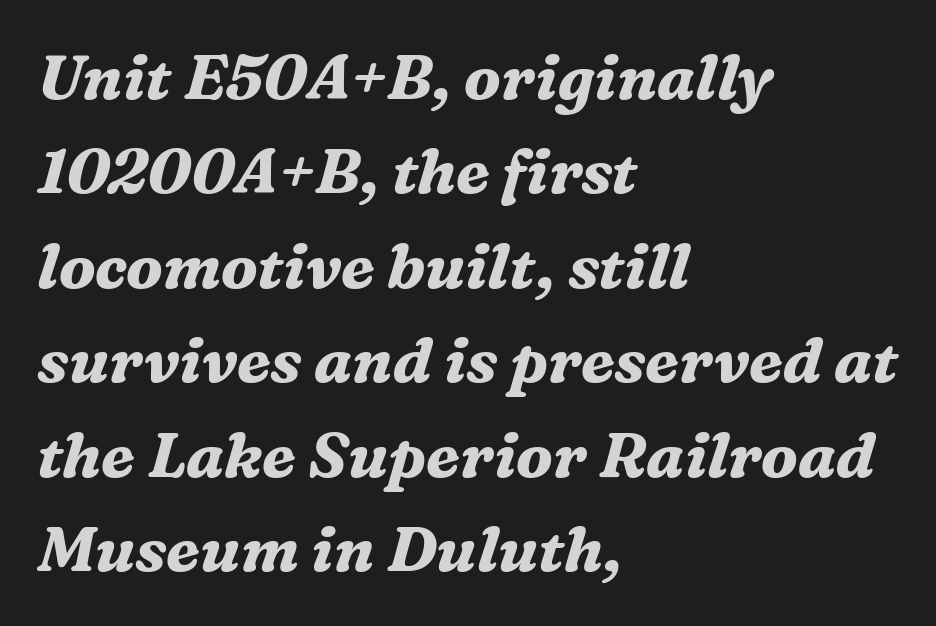
Q: Is the text bold? A: Yes.
Q: Is the text italic (slanted)? A: Yes, it leans right by about 16 degrees.
Q: Is the typeface a serif or a sans-serif typeface? A: Serif.
Q: Is the text underlined? A: No.
Q: How is the paragraph aligned? A: Left-aligned.
Q: Is the spacing between letters normal or unusually wide? A: Normal.
Q: Is the spacing between lines tight, normal or loose? A: Normal.
Q: Width (condensed, normal, or wide)? A: Normal.
Q: Stroke contrast? A: Medium.
Q: x-height? A: Medium.
Q: Monospaced? A: No.
